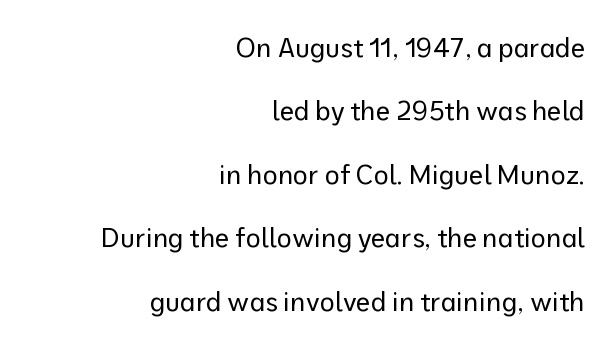
Q: Is the text bold? A: No.
Q: Is the text italic (slanted)? A: No, it is upright.
Q: Is the text underlined? A: No.
Q: How is the paragraph aligned? A: Right-aligned.
Q: Is the spacing between letters normal or unusually wide? A: Normal.
Q: Is the spacing between lines tight, normal or loose? A: Loose.
